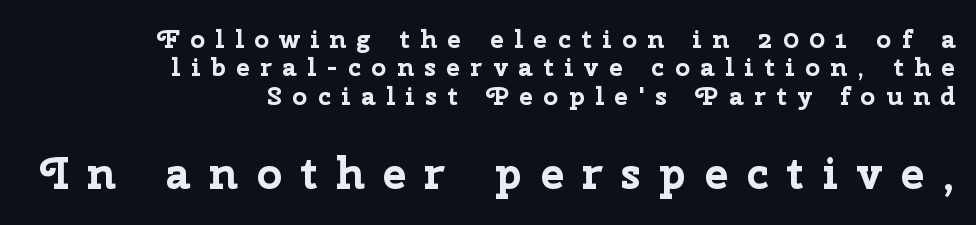
{"serif": "no", "italic": "no", "bold": "yes", "weight": "bold", "width": "normal", "stroke_contrast": "low", "x_height": "medium", "monospaced": "no", "underline": "no", "align": "right", "line_spacing": "tight", "line_spacing_ratio": 1.09, "letter_spacing": "wide", "letter_spacing_em": 0.4, "larger_block": "second", "size_ratio": 1.73, "glyph_px": 45}
